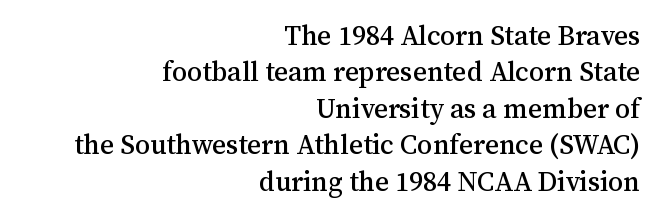
Q: Is the text italic (slanted)? A: No, it is upright.
Q: Is the text underlined? A: No.
Q: How is the paragraph aligned? A: Right-aligned.
Q: Is the spacing between letters normal or unusually wide? A: Normal.
Q: Is the spacing between lines tight, normal or loose? A: Normal.
